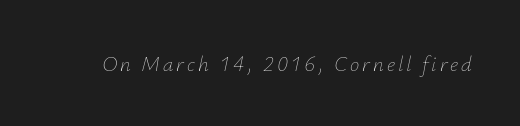
The image shows 21 px text type, italic (leaning right); set not underlined.
